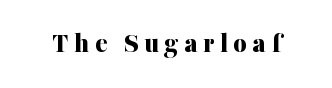
Are there feet on the stems? There are — it's a serif. The passage shown is typed in a proportional face where columns would drift. Notice how the stems are strictly vertical — no italics here. Heavy-handed strokes throughout: this text is bold. The words here are not underlined.
